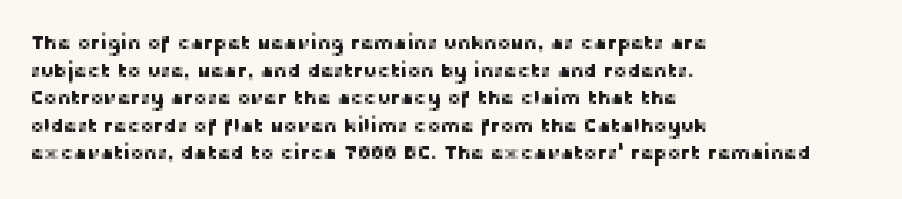
{"italic": "no", "underline": "no", "align": "left", "line_spacing": "normal", "line_spacing_ratio": 1.38, "letter_spacing": "normal", "letter_spacing_em": 0.0, "glyph_px": 20}
